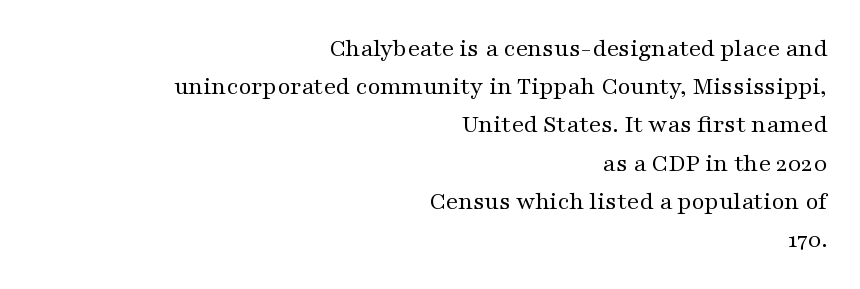
Q: Is the text bold? A: No.
Q: Is the text italic (slanted)? A: No, it is upright.
Q: Is the text underlined? A: No.
Q: How is the paragraph aligned? A: Right-aligned.
Q: Is the spacing between letters normal or unusually wide? A: Normal.
Q: Is the spacing between lines tight, normal or loose? A: Normal.
